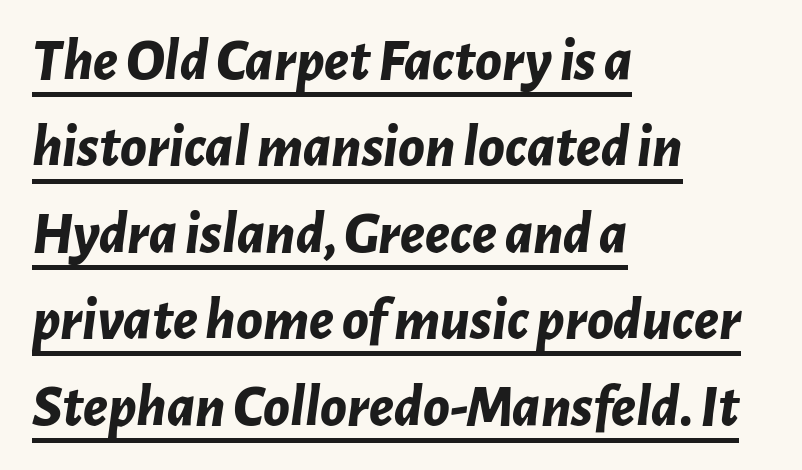
The image shows 60 px bold type, italic (leaning right); set left-aligned, normal line spacing (1.44x), normal letter spacing, underlined; low stroke contrast and a medium x-height.
